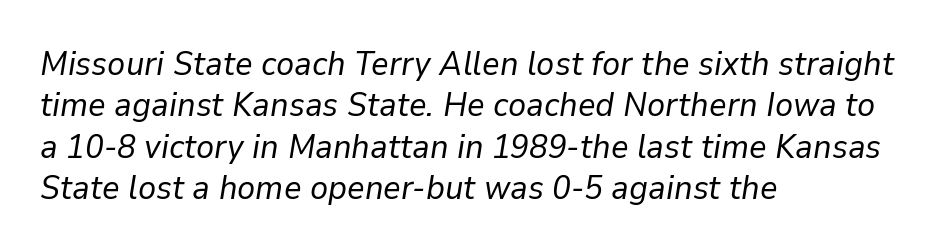
What stands out about the letter spacing? Nothing — it is the standard amount. The lines are quadded left. Yep, that's italic — everything's leaning. Underlining? Definitely not there. Stroke thickness stays within the range of a standard reading face or lighter. Do the characters align in a grid? No, the font is proportional.
